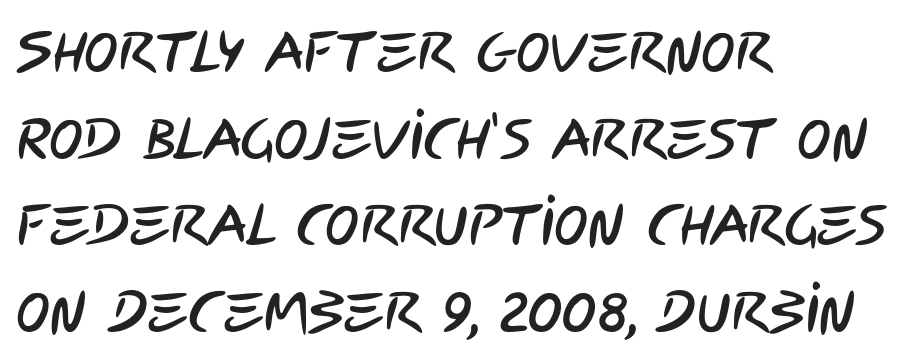
Proportional: the letters do not fall into vertical columns. In terms of leading, this rendering sits right in the middle. Decoration check: the copy has no underline. This sample uses plain, unmodified letter spacing. The lines are quadded left. This sample uses a sans-serif face.
